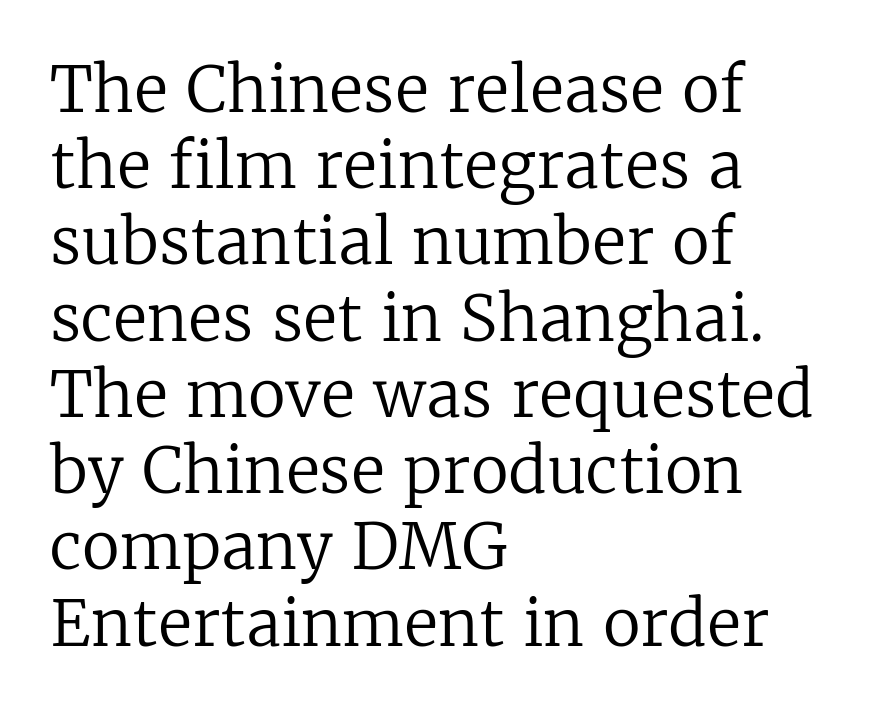
{"serif": "yes", "italic": "no", "bold": "no", "weight": "regular", "width": "normal", "stroke_contrast": "low", "x_height": "medium", "monospaced": "no", "underline": "no", "align": "left", "line_spacing_ratio": 1.21, "letter_spacing": "normal", "letter_spacing_em": 0.0, "glyph_px": 63}
